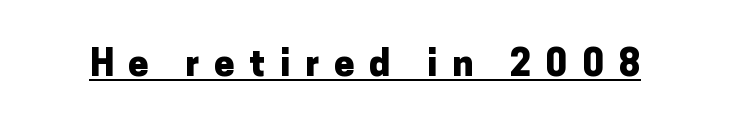
{"serif": "no", "italic": "no", "bold": "yes", "weight": "heavy", "width": "normal", "stroke_contrast": "low", "x_height": "medium", "monospaced": "no", "underline": "yes", "letter_spacing": "wide", "letter_spacing_em": 0.41, "glyph_px": 36}
